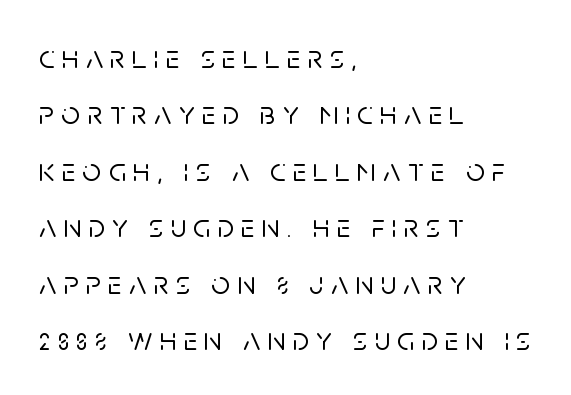
The image shows 33 px sans-serif type, upright; set left-aligned, line spacing 1.71x, unusually wide letter spacing (+0.22 em), not underlined; low stroke contrast and a large x-height.
